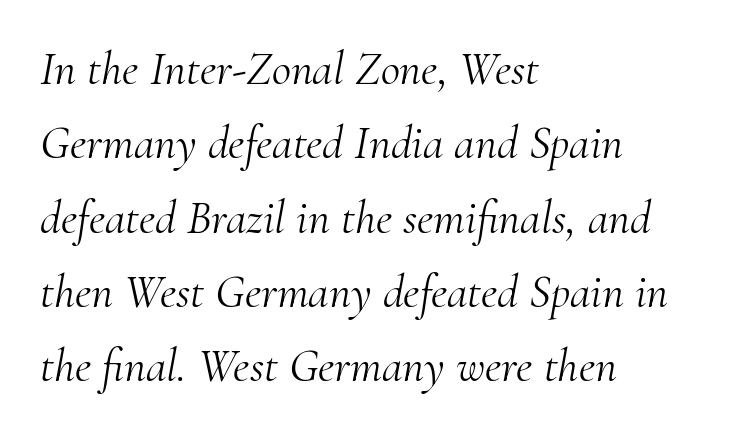
The image shows 47 px light serif type, italic (leaning right); set left-aligned, normal line spacing (1.58x), normal letter spacing, not underlined; medium stroke contrast and a small x-height.
